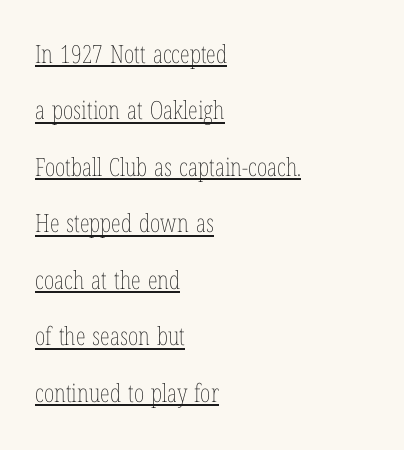
The image shows 25 px text type, upright; set left-aligned, loose line spacing (2.26x), normal letter spacing, underlined.
